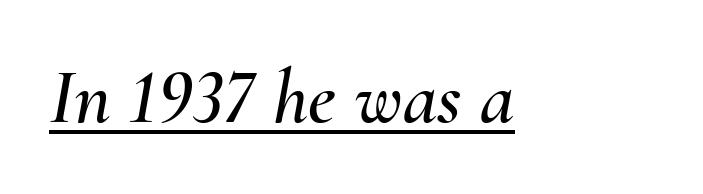
{"italic": "yes", "lean": "right", "slant_degrees": 10, "width": "normal", "stroke_contrast": "medium", "x_height": "small", "monospaced": "no", "underline": "yes", "letter_spacing": "normal", "letter_spacing_em": 0.0, "glyph_px": 78}
